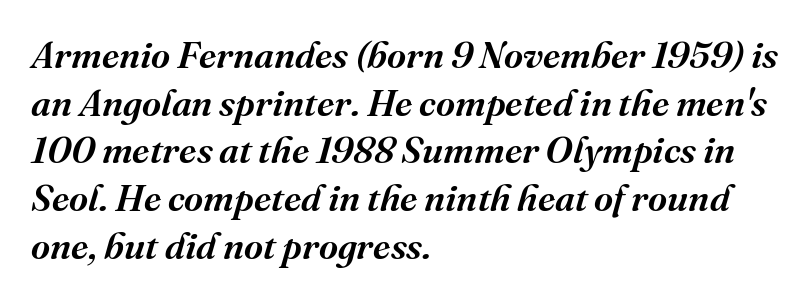
Vertically, the passage feels balanced, rows spaced as you'd expect. Short and long lines alike share a common starting point at left. The space directly below the letters is spotless. Type style note: has serifs. Each letter keeps its own natural width here, so spacing adapts to shape.
